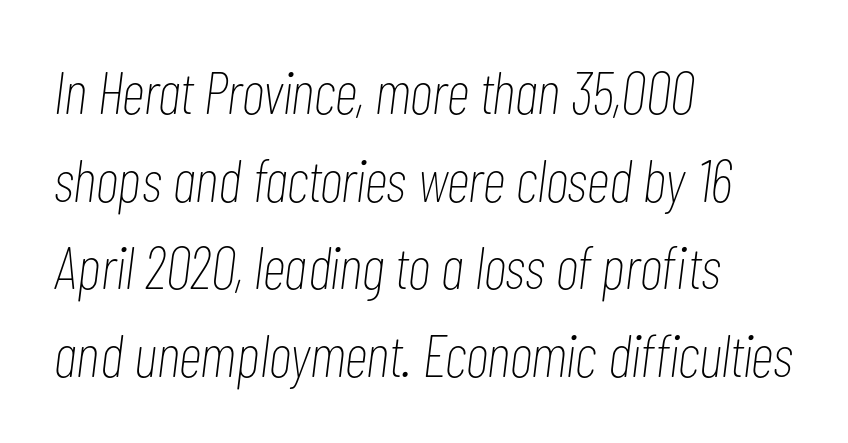
{"italic": "yes", "lean": "right", "slant_degrees": 7, "bold": "no", "weight": "thin", "width": "condensed", "stroke_contrast": "low", "x_height": "medium", "monospaced": "no", "underline": "no", "align": "left", "line_spacing": "normal", "line_spacing_ratio": 1.46, "letter_spacing": "normal", "letter_spacing_em": 0.0, "glyph_px": 60}
